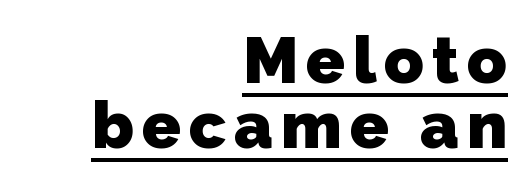
Q: Is the text bold? A: Yes.
Q: Is the typeface a serif or a sans-serif typeface? A: Sans-serif.
Q: Is the text underlined? A: Yes.
Q: How is the paragraph aligned? A: Right-aligned.
Q: Is the spacing between lines tight, normal or loose? A: Tight.
Q: Width (condensed, normal, or wide)? A: Normal.
Q: Stroke contrast? A: Low.
Q: x-height? A: Medium.
Q: Monospaced? A: No.
